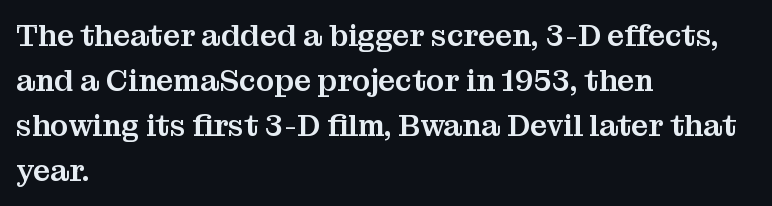
Q: Is the text italic (slanted)? A: No, it is upright.
Q: Is the typeface a serif or a sans-serif typeface? A: Serif.
Q: Is the text underlined? A: No.
Q: How is the paragraph aligned? A: Left-aligned.
Q: Is the spacing between letters normal or unusually wide? A: Normal.
Q: Is the spacing between lines tight, normal or loose? A: Normal.
Q: Width (condensed, normal, or wide)? A: Normal.
Q: Stroke contrast? A: Medium.
Q: x-height? A: Medium.
Q: Monospaced? A: No.
